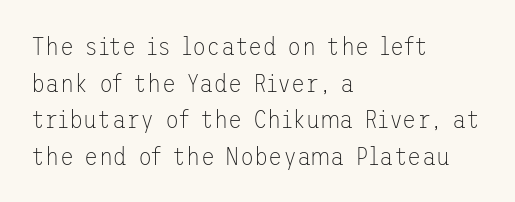
In CSS terms this would be text-align: left. The words here are not underlined. The font is comparable to plain body text, perhaps lighter. Every character sits straight up, as roman type does. The vertical gap from one line to the next is medium. Compared with typical body copy, the letter spacing here is the same.
